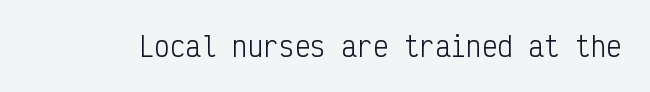
{"italic": "no", "bold": "no", "underline": "no", "letter_spacing": "normal", "letter_spacing_em": 0.0, "glyph_px": 26}
